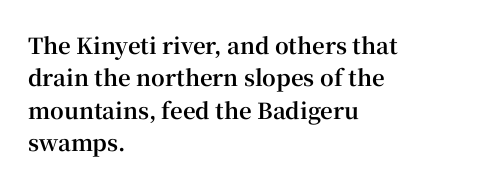
{"italic": "no", "bold": "yes", "underline": "no", "align": "left", "line_spacing": "normal", "line_spacing_ratio": 1.47, "letter_spacing": "normal", "letter_spacing_em": 0.0, "glyph_px": 22}
